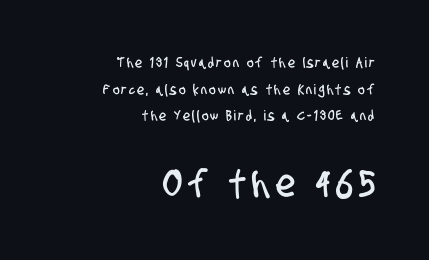
Q: Is the typeface a serif or a sans-serif typeface? A: Sans-serif.
Q: Is the text underlined? A: No.
Q: How is the paragraph aligned? A: Right-aligned.
Q: Is the spacing between lines tight, normal or loose? A: Loose.
Q: Which block of text is set in a larger size, the first (top) or the second (bottom)? A: The second (bottom) one.
Q: Width (condensed, normal, or wide)? A: Condensed.
Q: Stroke contrast? A: Low.
Q: x-height? A: Large.
Q: Monospaced? A: No.
